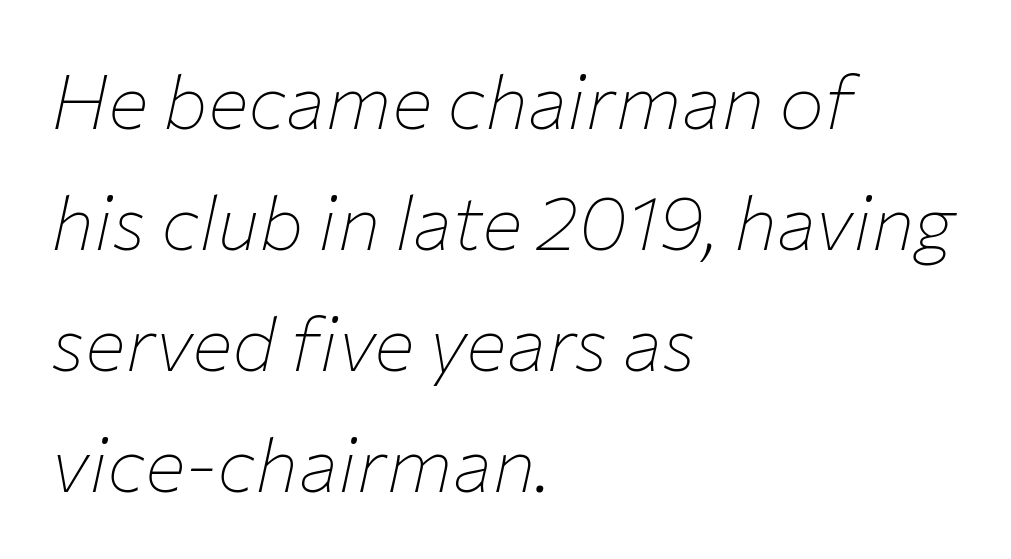
Letter spacing: default. Style check: oblique. Caption: multi-line text, flush left, ragged right. The lines sit at an ordinary, default distance from one another. You could not count columns in this text — the font is proportionally spaced.
